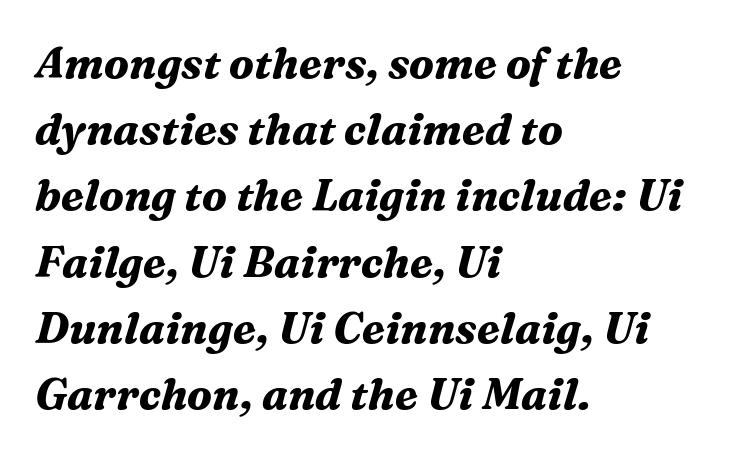
Q: Is the text bold? A: Yes.
Q: Is the text italic (slanted)? A: Yes, it leans right by about 16 degrees.
Q: Is the typeface a serif or a sans-serif typeface? A: Serif.
Q: Is the text underlined? A: No.
Q: How is the paragraph aligned? A: Left-aligned.
Q: Is the spacing between letters normal or unusually wide? A: Normal.
Q: Is the spacing between lines tight, normal or loose? A: Normal.
Q: Width (condensed, normal, or wide)? A: Normal.
Q: Stroke contrast? A: Medium.
Q: x-height? A: Medium.
Q: Monospaced? A: No.
